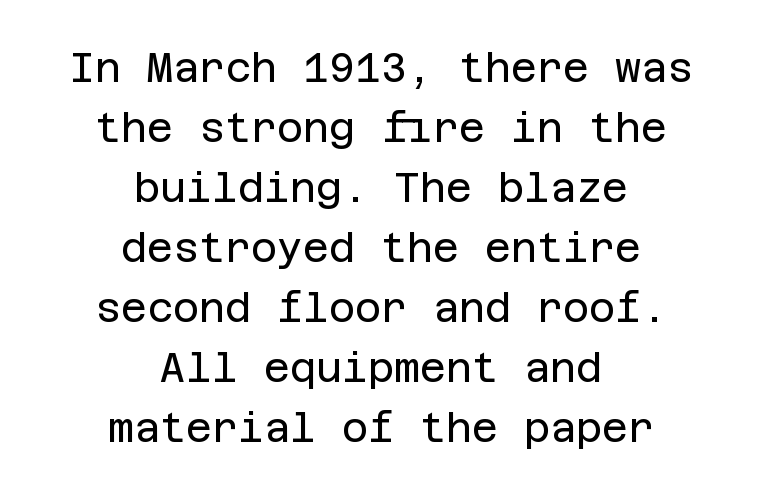
The image shows 40 px regular-weight sans-serif type, upright; set centered, normal line spacing (1.5x), normal letter spacing, not underlined; low stroke contrast and a large x-height.
